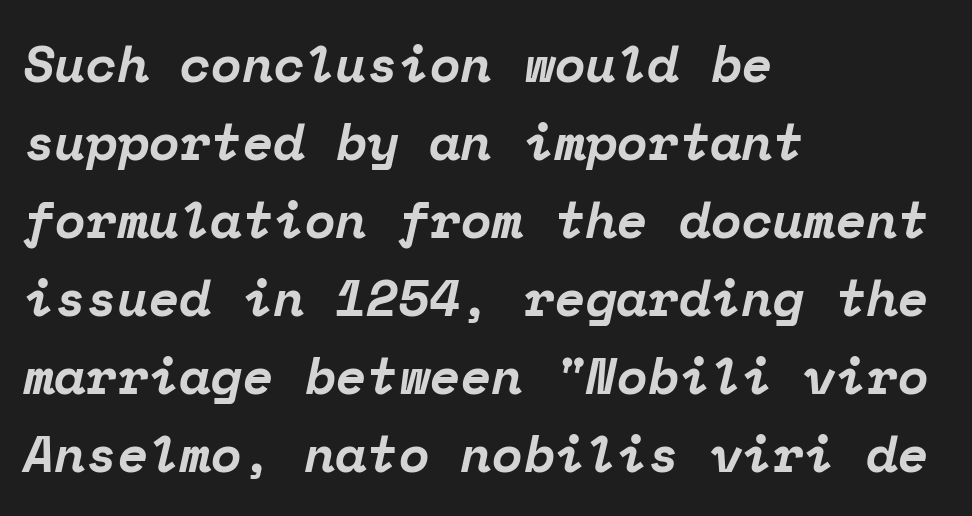
The image shows 51 px bold serif type, italic (leaning right), monospaced; set left-aligned, normal line spacing (1.53x), normal letter spacing, not underlined; low stroke contrast and a medium x-height.
